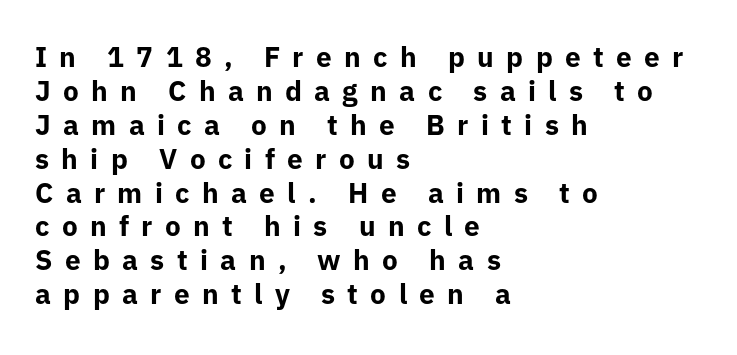
The image shows 28 px bold sans-serif type, upright; set left-aligned, line spacing 1.21x, unusually wide letter spacing (+0.44 em), not underlined; low stroke contrast and a medium x-height.
